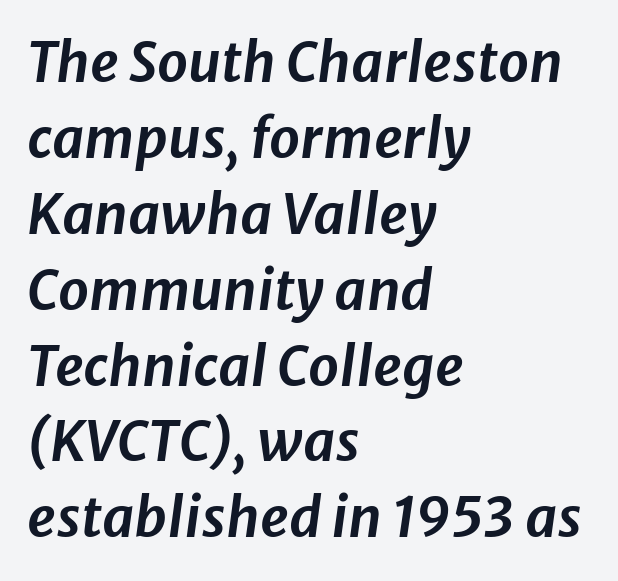
Caption: standard tracking, unaltered. Rendered with sloped, italic letterforms. Check under the words: just untouched page. Do the characters align in a grid? No, the font is proportional.
